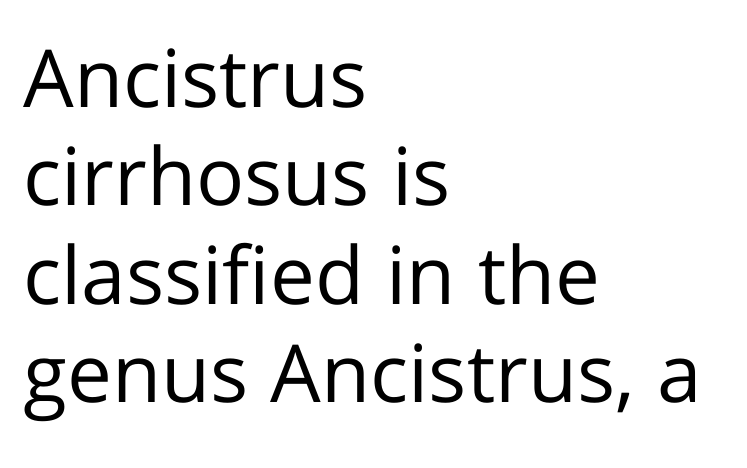
The image shows 80 px regular-weight sans-serif type, upright; set left-aligned, line spacing 1.23x, normal letter spacing, not underlined; low stroke contrast and a medium x-height.
